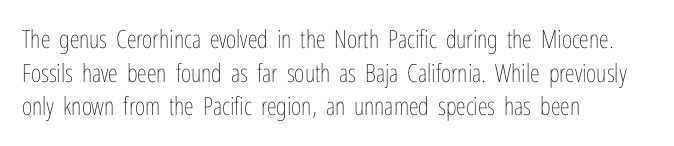
{"italic": "no", "bold": "no", "underline": "no", "align": "left", "line_spacing": "normal", "line_spacing_ratio": 1.35, "letter_spacing": "normal", "letter_spacing_em": 0.0, "glyph_px": 25}
